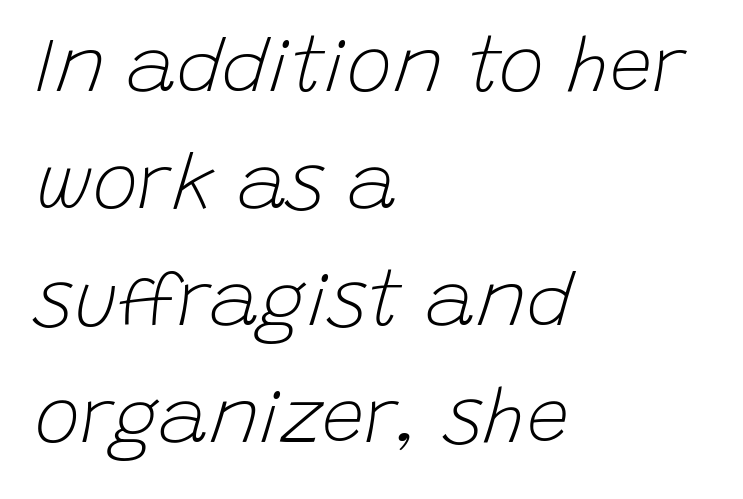
Q: Is the text bold? A: No.
Q: Is the text italic (slanted)? A: Yes, it leans right by about 15 degrees.
Q: Is the text underlined? A: No.
Q: How is the paragraph aligned? A: Left-aligned.
Q: Is the spacing between letters normal or unusually wide? A: Normal.
Q: Is the spacing between lines tight, normal or loose? A: Normal.
Q: Width (condensed, normal, or wide)? A: Normal.
Q: Stroke contrast? A: Low.
Q: x-height? A: Large.
Q: Monospaced? A: No.
